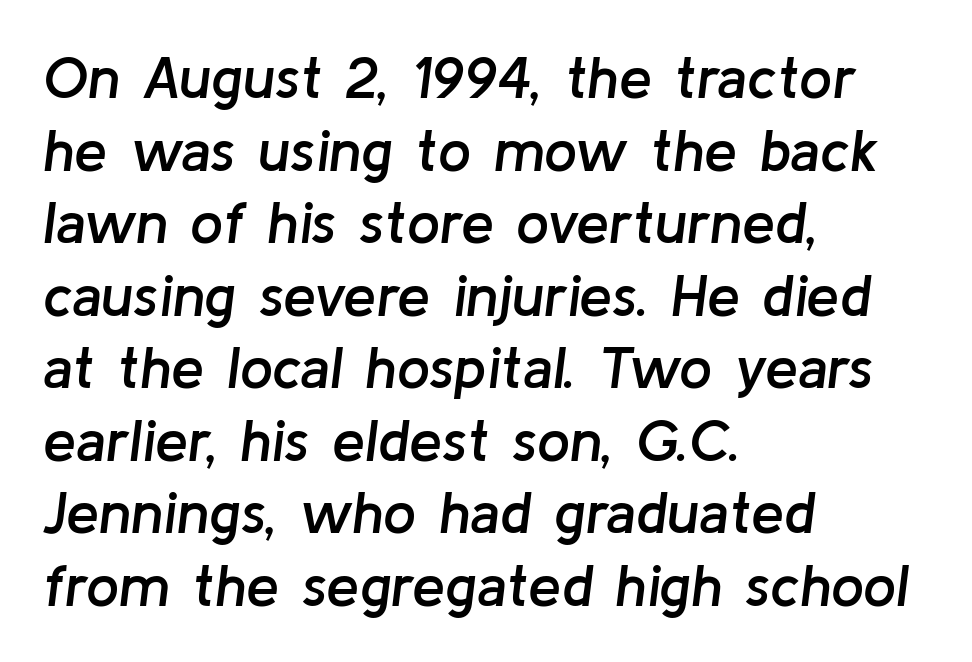
Would a proofreader flag this as italicized? Yes. Each glyph is drawn with semibold strokes, heavier than normal yet not fully bold. Visually the block forms a straight wall on the left and a jagged coastline on the right. Default kerning and tracking; the words read as compact shapes. Character widths vary here, with narrow letters taking less room than wide ones.
